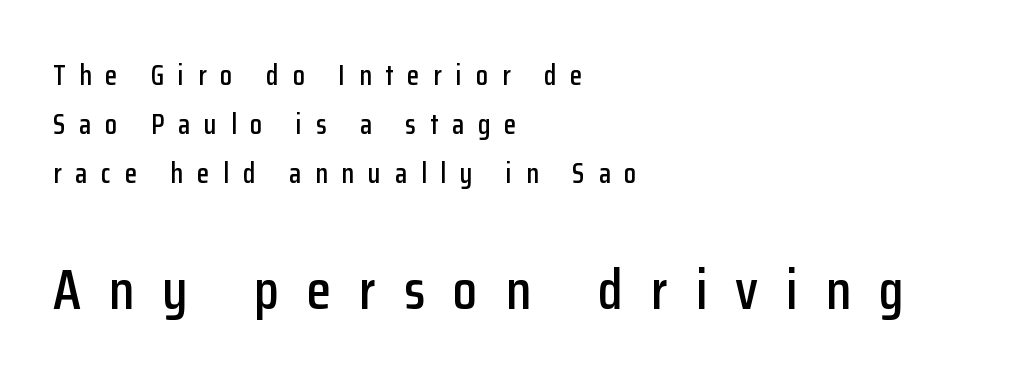
Q: Is the text italic (slanted)? A: No, it is upright.
Q: Is the typeface a serif or a sans-serif typeface? A: Sans-serif.
Q: Is the text underlined? A: No.
Q: How is the paragraph aligned? A: Left-aligned.
Q: Is the spacing between letters normal or unusually wide? A: Unusually wide.
Q: Which block of text is set in a larger size, the first (top) or the second (bottom)? A: The second (bottom) one.
Q: Width (condensed, normal, or wide)? A: Condensed.
Q: Stroke contrast? A: Low.
Q: x-height? A: Medium.
Q: Monospaced? A: No.
